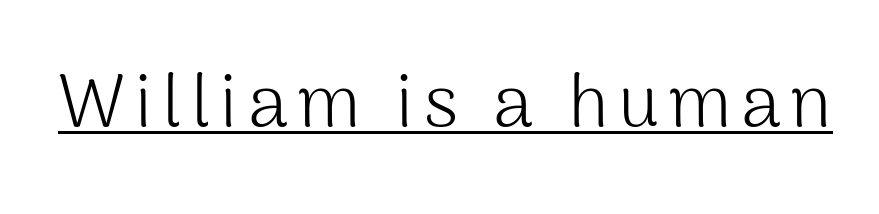
{"serif": "no", "italic": "no", "bold": "no", "weight": "light", "width": "normal", "stroke_contrast": "medium", "x_height": "medium", "monospaced": "no", "underline": "yes", "glyph_px": 73}
